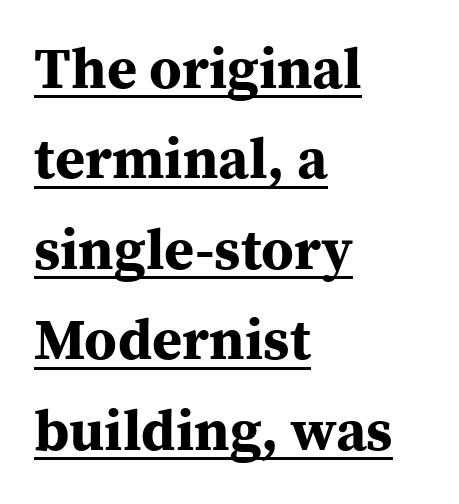
Little horizontal feet cap the strokes, marking this as serif type. Evenly set lines give the paragraph a standard silhouette. These lines stack with their left ends in a neat column. A typesetter would call this proportional, since set widths differ per character. The letters stand upright; this is a roman face. The face used here appears with an underline applied.
